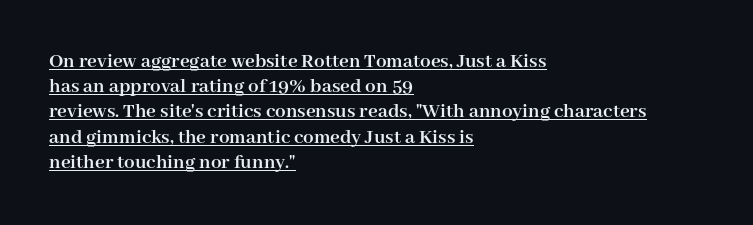
The image shows 21 px bold type, upright; set left-aligned, line spacing 1.2x, normal letter spacing, underlined.
